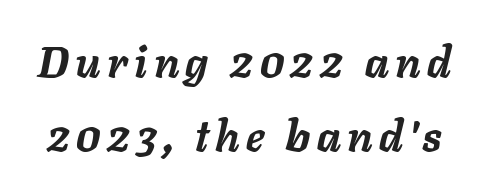
Q: Is the text bold? A: Yes.
Q: Is the text italic (slanted)? A: Yes, it leans right by about 11 degrees.
Q: Is the text underlined? A: No.
Q: Width (condensed, normal, or wide)? A: Normal.
Q: Stroke contrast? A: Low.
Q: x-height? A: Medium.
Q: Monospaced? A: No.
